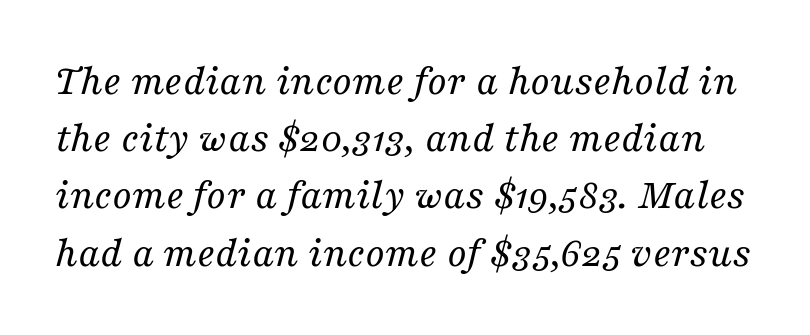
Q: Is the text bold? A: No.
Q: Is the text italic (slanted)? A: Yes, it leans right by about 16 degrees.
Q: Is the typeface a serif or a sans-serif typeface? A: Serif.
Q: Is the text underlined? A: No.
Q: Is the spacing between letters normal or unusually wide? A: Normal.
Q: Is the spacing between lines tight, normal or loose? A: Normal.
Q: Width (condensed, normal, or wide)? A: Normal.
Q: Stroke contrast? A: Medium.
Q: x-height? A: Medium.
Q: Monospaced? A: No.
